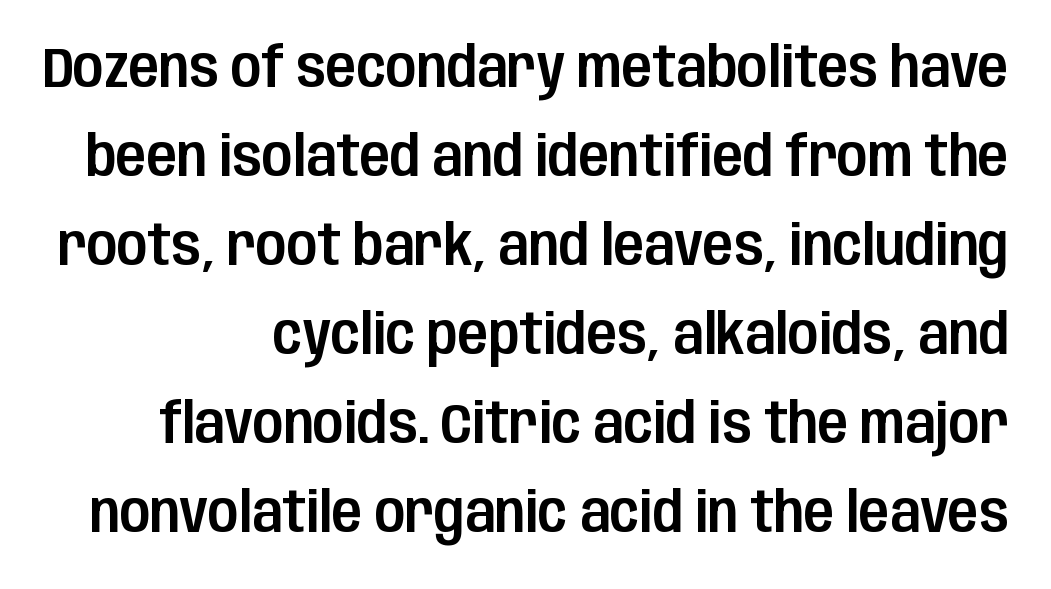
Q: Is the text italic (slanted)? A: No, it is upright.
Q: Is the typeface a serif or a sans-serif typeface? A: Sans-serif.
Q: Is the text underlined? A: No.
Q: How is the paragraph aligned? A: Right-aligned.
Q: Is the spacing between letters normal or unusually wide? A: Normal.
Q: Is the spacing between lines tight, normal or loose? A: Normal.
Q: Width (condensed, normal, or wide)? A: Condensed.
Q: Stroke contrast? A: Low.
Q: x-height? A: Large.
Q: Monospaced? A: No.
